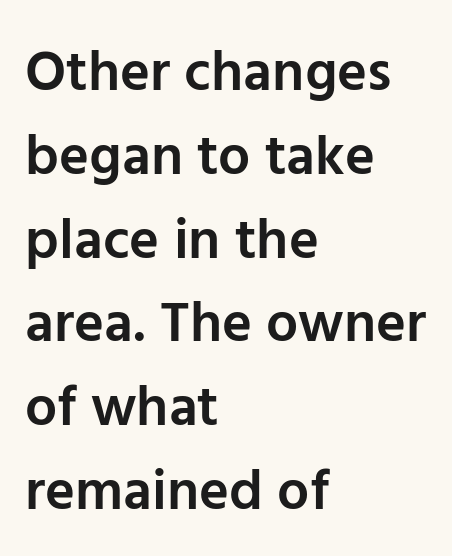
{"serif": "no", "italic": "no", "bold": "semi", "weight": "semibold", "width": "normal", "stroke_contrast": "low", "x_height": "medium", "monospaced": "no", "underline": "no", "align": "left", "line_spacing": "normal", "line_spacing_ratio": 1.47, "letter_spacing": "normal", "letter_spacing_em": 0.0, "glyph_px": 57}
